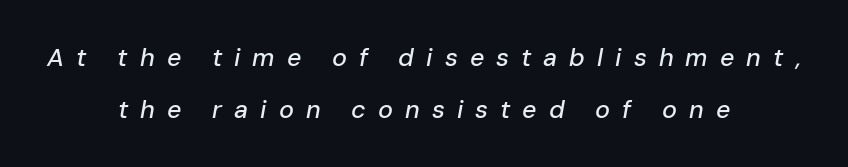
{"italic": "yes", "lean": "right", "slant_degrees": 10, "underline": "no", "align": "center", "line_spacing": "loose", "line_spacing_ratio": 2.08, "letter_spacing": "wide", "letter_spacing_em": 0.48, "glyph_px": 25}
